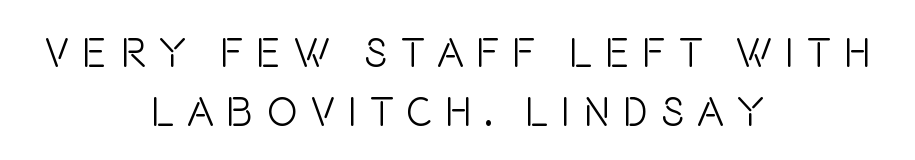
{"serif": "no", "italic": "no", "bold": "no", "weight": "light", "width": "condensed", "stroke_contrast": "low", "x_height": "large", "monospaced": "no", "underline": "no", "align": "center", "line_spacing": "normal", "line_spacing_ratio": 1.45, "letter_spacing": "wide", "letter_spacing_em": 0.31, "glyph_px": 41}
